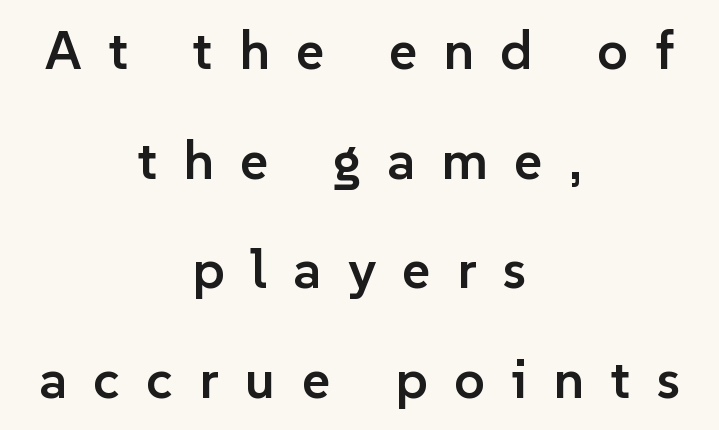
{"serif": "no", "italic": "no", "bold": "semi", "weight": "semibold", "width": "normal", "stroke_contrast": "low", "x_height": "medium", "monospaced": "no", "underline": "no", "align": "center", "line_spacing": "loose", "line_spacing_ratio": 2.03, "letter_spacing": "wide", "letter_spacing_em": 0.49, "glyph_px": 54}
